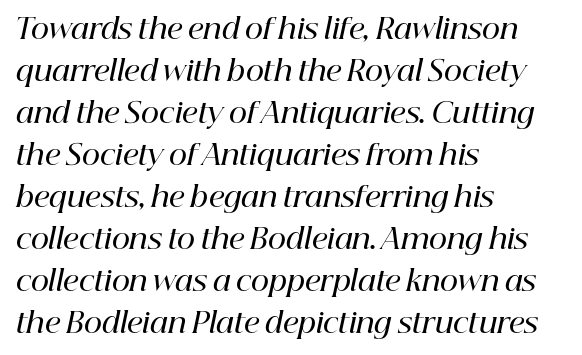
Q: Is the text bold? A: Semi-bold.
Q: Is the text italic (slanted)? A: Yes, it leans right by about 12 degrees.
Q: Is the typeface a serif or a sans-serif typeface? A: Serif.
Q: Is the text underlined? A: No.
Q: How is the paragraph aligned? A: Left-aligned.
Q: Is the spacing between letters normal or unusually wide? A: Normal.
Q: Is the spacing between lines tight, normal or loose? A: Normal.
Q: Width (condensed, normal, or wide)? A: Normal.
Q: Stroke contrast? A: High.
Q: x-height? A: Medium.
Q: Monospaced? A: No.
